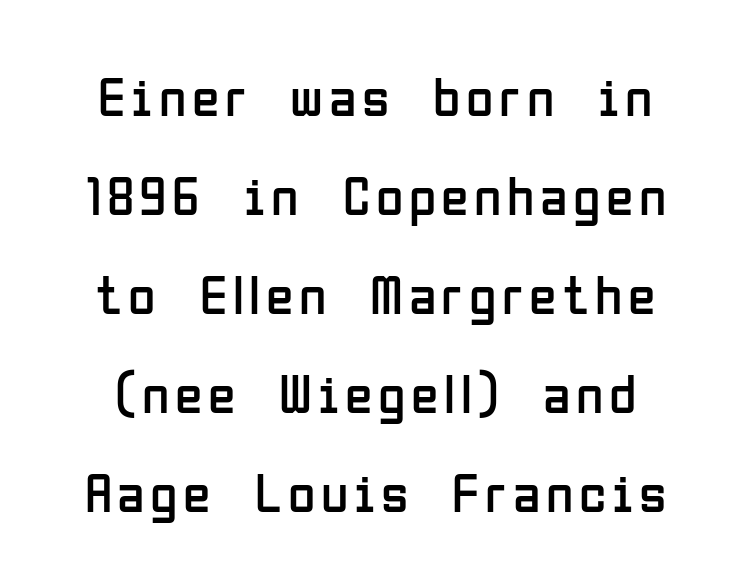
{"serif": "no", "italic": "no", "bold": "no", "weight": "regular", "width": "condensed", "stroke_contrast": "low", "x_height": "medium", "monospaced": "no", "underline": "no", "line_spacing_ratio": 1.77, "glyph_px": 56}
